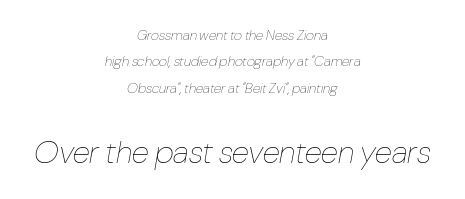
The image shows 32 px thin, condensed type, italic (leaning right); set centered, line spacing 1.88x, normal letter spacing, not underlined; the second (bottom) block is 2.29x larger; low stroke contrast and a medium x-height.
